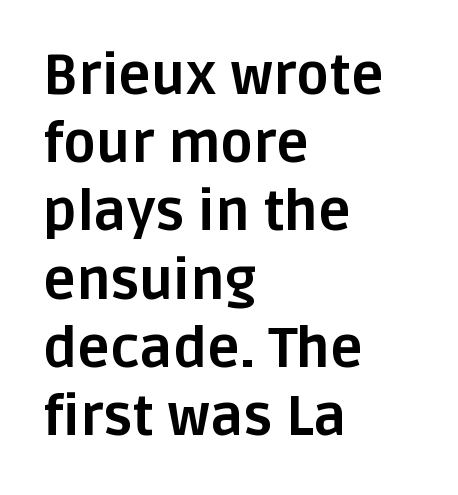
The tracking reads as untouched default to a designer's eye. A student would call this left alignment; a typographer would say flush left, rag right. Descenders are the only things crossing below the line. Nothing sits at the stroke ends, so this counts as sans-serif.
